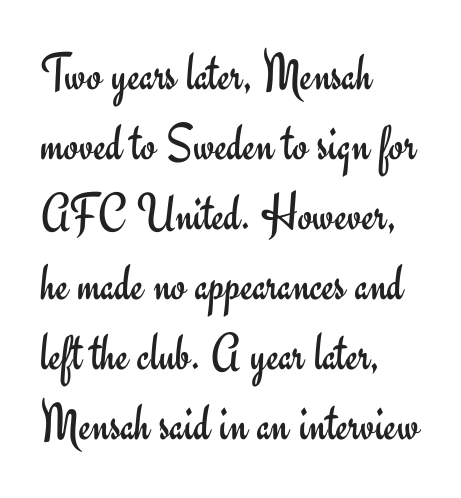
The image shows 53 px regular-weight sans-serif type; set left-aligned, normal line spacing (1.32x), normal letter spacing, not underlined; low stroke contrast and a small x-height.
